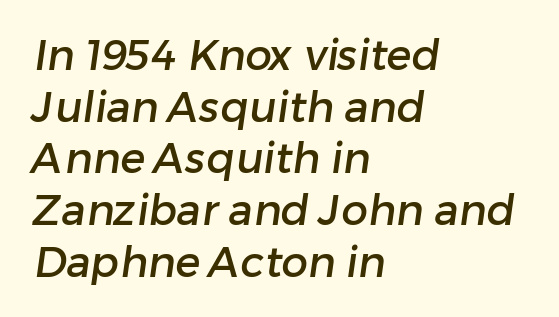
{"serif": "no", "width": "normal", "stroke_contrast": "low", "x_height": "medium", "monospaced": "no", "underline": "no", "align": "left", "line_spacing_ratio": 1.23, "letter_spacing": "normal", "letter_spacing_em": 0.0, "glyph_px": 42}
